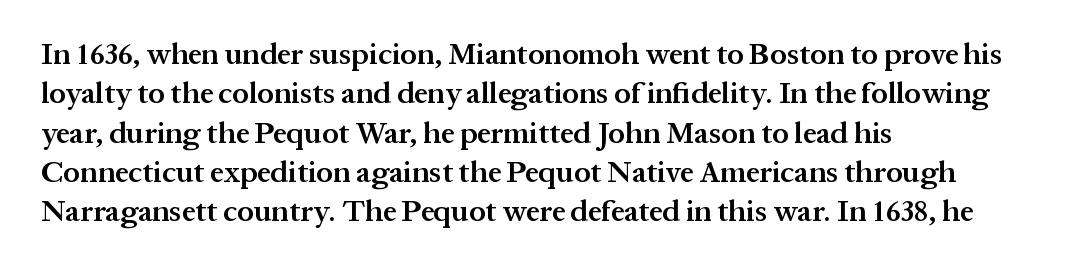
The image shows 30 px semibold serif type, upright; set left-aligned, normal line spacing (1.31x), normal letter spacing, not underlined; medium stroke contrast and a medium x-height.
